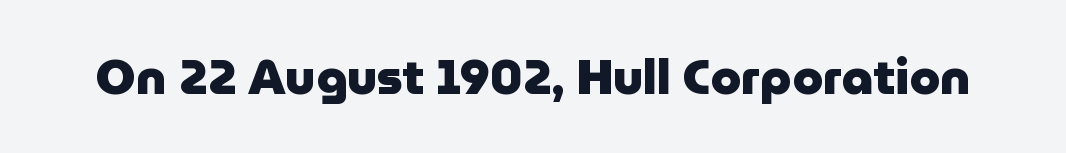
Q: Is the text bold? A: Yes.
Q: Is the text italic (slanted)? A: No, it is upright.
Q: Is the typeface a serif or a sans-serif typeface? A: Sans-serif.
Q: Is the text underlined? A: No.
Q: Is the spacing between letters normal or unusually wide? A: Normal.
Q: Width (condensed, normal, or wide)? A: Normal.
Q: Stroke contrast? A: Low.
Q: x-height? A: Medium.
Q: Monospaced? A: No.
